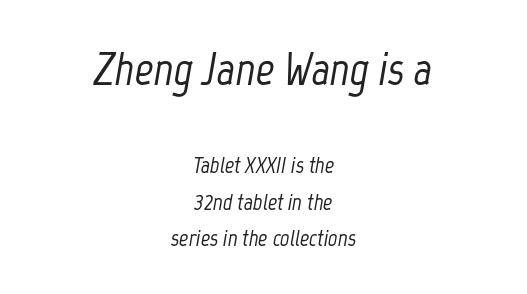
{"italic": "yes", "lean": "right", "slant_degrees": 12, "width": "condensed", "stroke_contrast": "low", "x_height": "medium", "monospaced": "no", "underline": "no", "align": "center", "line_spacing": "normal", "line_spacing_ratio": 1.59, "letter_spacing": "normal", "letter_spacing_em": 0.0, "larger_block": "first", "size_ratio": 2.0, "glyph_px": 46}
